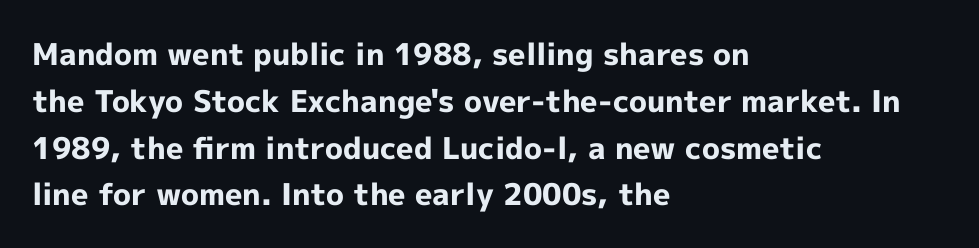
The image shows 30 px bold sans-serif type, upright; set left-aligned, normal line spacing (1.56x), normal letter spacing, not underlined; a medium x-height.
